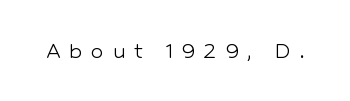
Lines of text with bare space underneath. Vertical stems look standard width or narrower in stroke. This sample uses expanded letter spacing, leaving extra air between glyphs. Quick note: not italic, upright.
